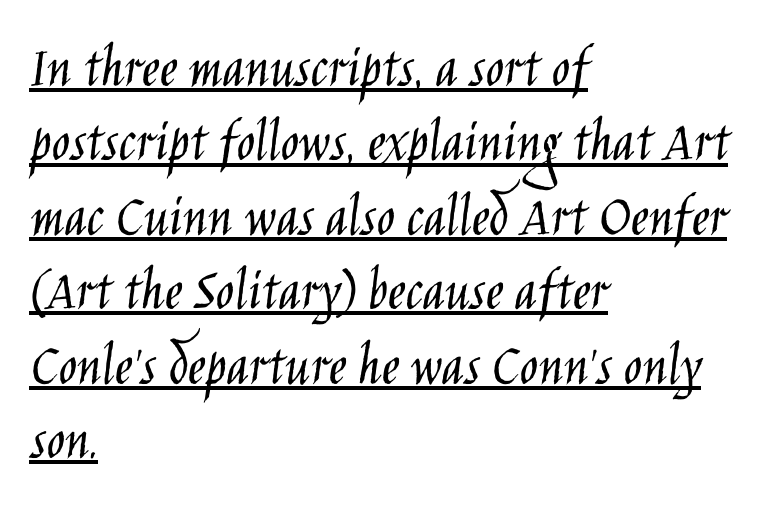
Every row of glyphs begins at an identical x-position on the left. Here the designer chose a conventional face with non-uniform glyph widths. The type family on display is of the sans-serif kind.
